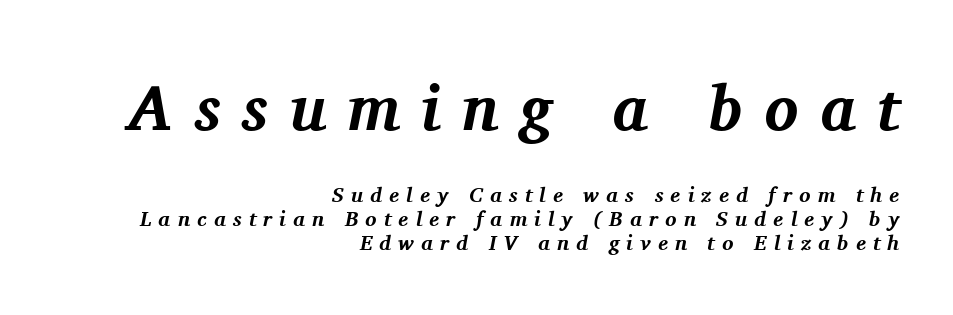
{"serif": "yes", "italic": "yes", "lean": "right", "slant_degrees": 11, "bold": "yes", "weight": "bold", "width": "normal", "stroke_contrast": "medium", "x_height": "medium", "monospaced": "no", "underline": "no", "align": "right", "line_spacing": "tight", "line_spacing_ratio": 1.14, "letter_spacing": "wide", "letter_spacing_em": 0.34, "larger_block": "first", "size_ratio": 3.0, "glyph_px": 63}
